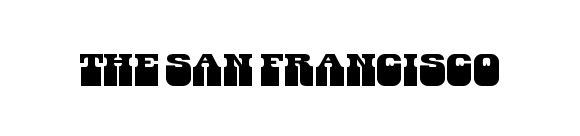
Q: Is the typeface a serif or a sans-serif typeface? A: Sans-serif.
Q: Is the text underlined? A: No.
Q: Is the spacing between letters normal or unusually wide? A: Normal.
Q: Width (condensed, normal, or wide)? A: Condensed.
Q: Stroke contrast? A: Medium.
Q: x-height? A: Large.
Q: Monospaced? A: No.
